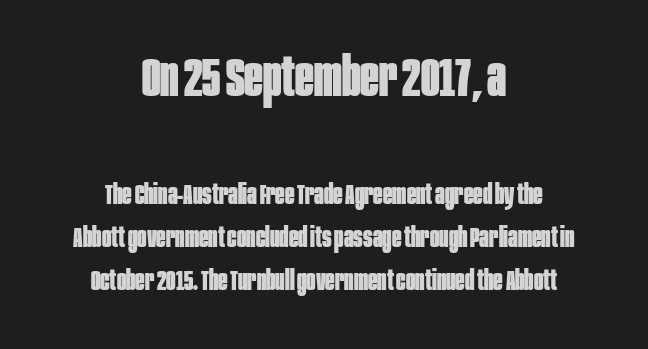
Type without underlining. Notice how descenders clear the ascenders below comfortably — that's standard leading. Is this a fixed-width face? No — the glyphs have proportional, varying widths. Which chunk is bigger? The first one — the top block dwarfs the bottom.
